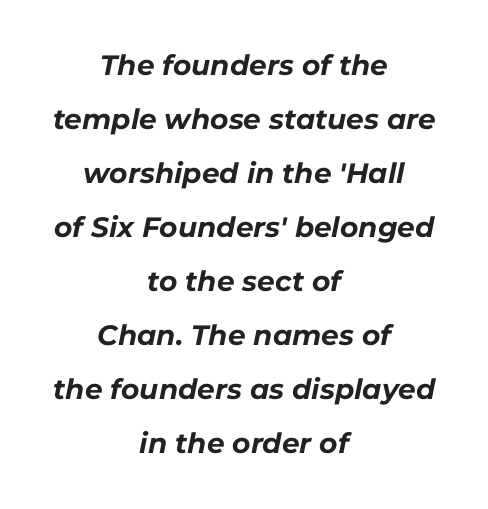
Q: Is the text bold? A: Yes.
Q: Is the text italic (slanted)? A: Yes, it leans right by about 11 degrees.
Q: Is the text underlined? A: No.
Q: How is the paragraph aligned? A: Centered.
Q: Is the spacing between letters normal or unusually wide? A: Normal.
Q: Is the spacing between lines tight, normal or loose? A: Loose.
Q: Width (condensed, normal, or wide)? A: Normal.
Q: Stroke contrast? A: Low.
Q: x-height? A: Medium.
Q: Monospaced? A: No.
